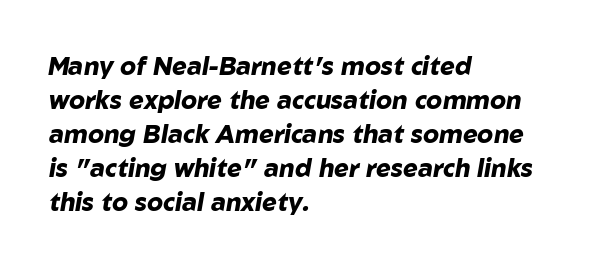
Q: Is the text bold? A: Yes.
Q: Is the text italic (slanted)? A: Yes, it leans right by about 10 degrees.
Q: Is the text underlined? A: No.
Q: How is the paragraph aligned? A: Left-aligned.
Q: Is the spacing between letters normal or unusually wide? A: Normal.
Q: Is the spacing between lines tight, normal or loose? A: Normal.
